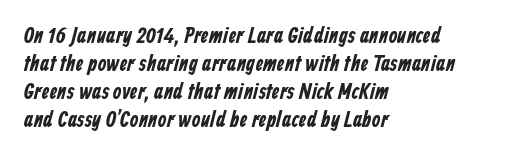
The image shows 22 px text type; set left-aligned, normal line spacing (1.28x), normal letter spacing, not underlined.
